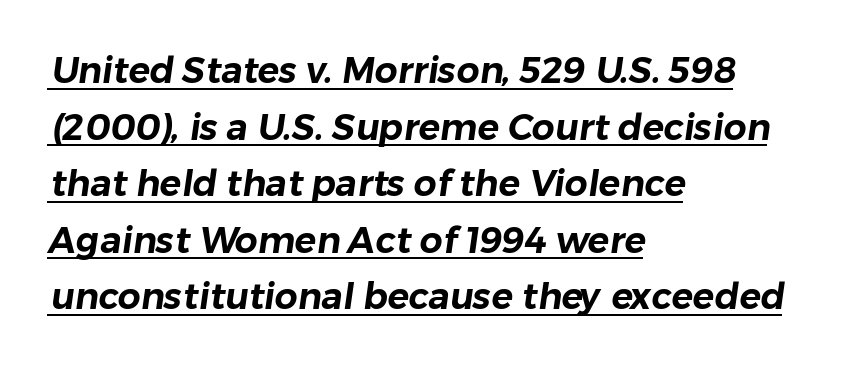
Honestly, the letter spacing is just normal — you wouldn't notice it. Each letter's strokes conclude bluntly, with no projecting serifs. Visually the block forms a straight wall on the left and a jagged coastline on the right. Here the designer chose a conventional face with non-uniform glyph widths.
